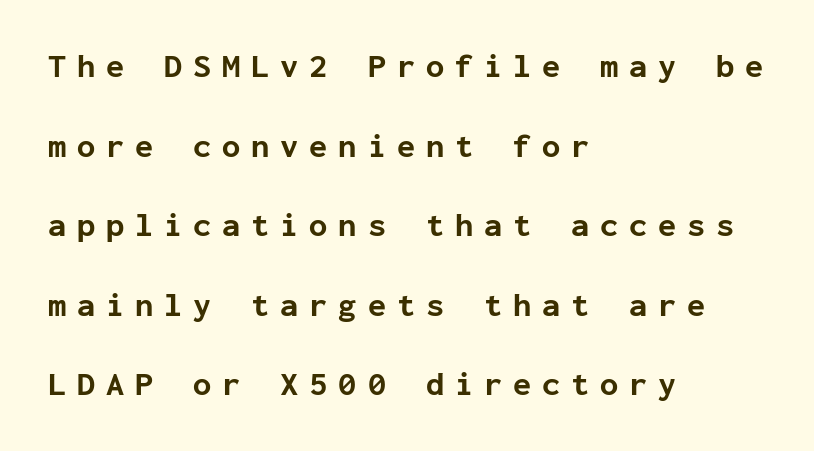
The image shows 33 px bold sans-serif type, upright, monospaced; set left-aligned, loose line spacing (2.41x), unusually wide letter spacing (+0.33 em), not underlined; low stroke contrast and a medium x-height.
